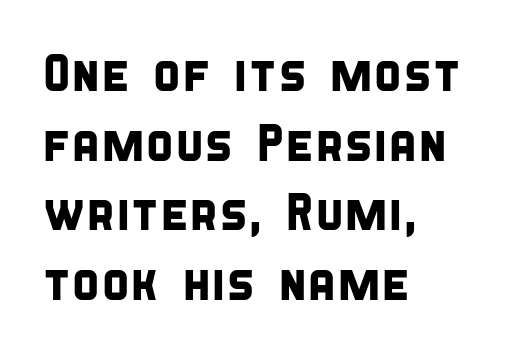
Beneath every word, the page is bare. The typeface chosen for these lines omits serifs. This sample has the flowing, uneven cadence of proportional lettering. The face used here is rendered with its standard letterfit.
